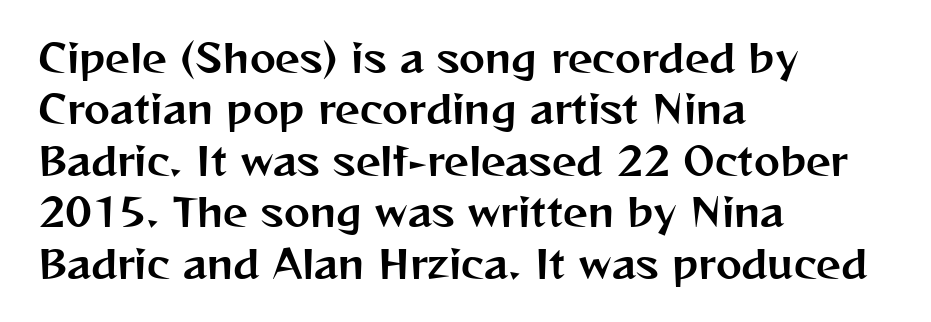
Q: Is the text italic (slanted)? A: No, it is upright.
Q: Is the typeface a serif or a sans-serif typeface? A: Sans-serif.
Q: Is the text underlined? A: No.
Q: How is the paragraph aligned? A: Left-aligned.
Q: Is the spacing between letters normal or unusually wide? A: Normal.
Q: Is the spacing between lines tight, normal or loose? A: Normal.
Q: Width (condensed, normal, or wide)? A: Normal.
Q: Stroke contrast? A: Medium.
Q: x-height? A: Medium.
Q: Monospaced? A: No.
